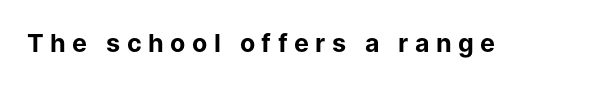
The image shows 25 px bold type, upright; set unusually wide letter spacing (+0.26 em), not underlined.
